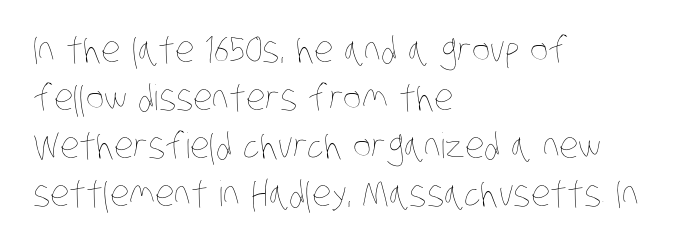
The image shows 35 px thin, condensed type; set left-aligned, normal line spacing (1.37x), normal letter spacing, not underlined; low stroke contrast and a large x-height.
